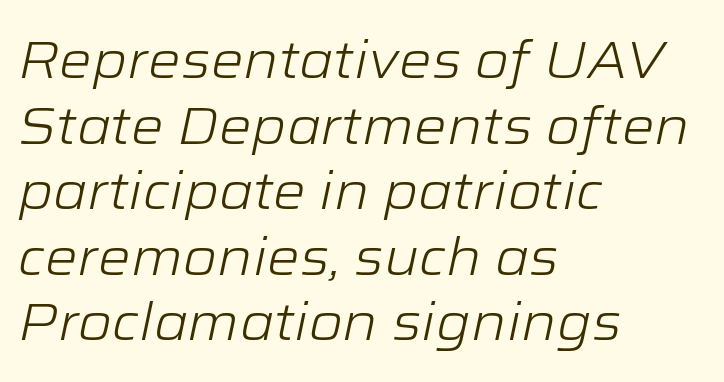
The image shows 52 px light, wide type, italic (leaning right); set left-aligned, normal line spacing (1.26x), normal letter spacing, not underlined; low stroke contrast and a medium x-height.
